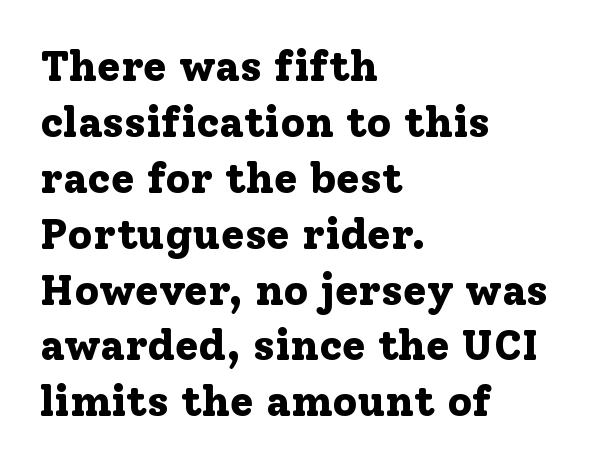
{"serif": "yes", "italic": "no", "bold": "yes", "weight": "bold", "width": "normal", "stroke_contrast": "low", "x_height": "medium", "monospaced": "no", "underline": "no", "align": "left", "line_spacing": "normal", "line_spacing_ratio": 1.3, "letter_spacing": "normal", "letter_spacing_em": 0.0, "glyph_px": 43}
